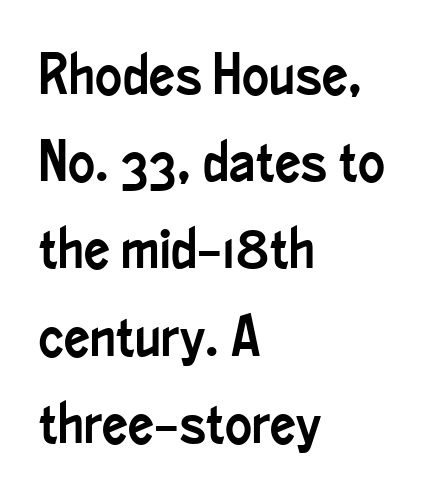
{"serif": "no", "italic": "no", "width": "condensed", "stroke_contrast": "low", "x_height": "small", "monospaced": "no", "underline": "no", "align": "left", "line_spacing": "normal", "line_spacing_ratio": 1.53, "letter_spacing": "normal", "letter_spacing_em": 0.0, "glyph_px": 57}
